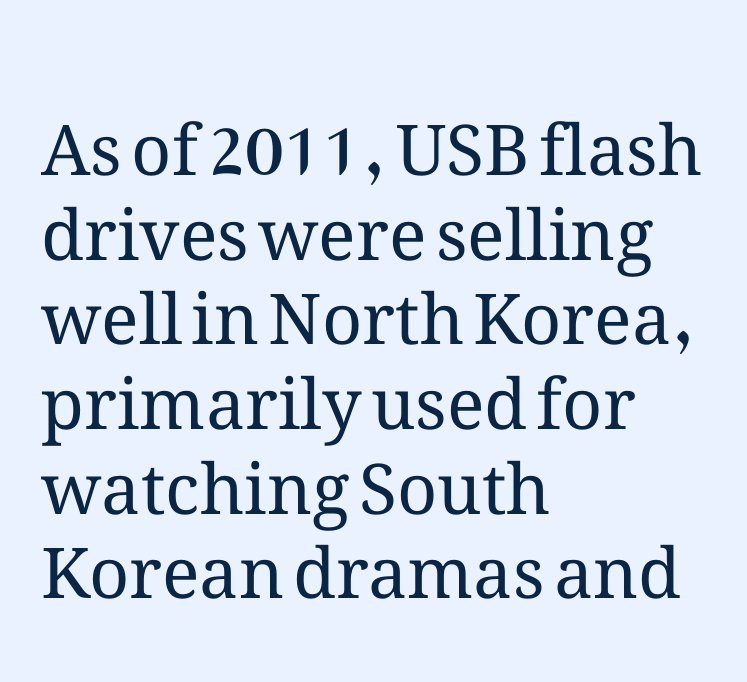
Caption: face not bold, strokes unweighted. Short and long lines alike share a common starting point at left. Is there any slant? The stems are plumb. Nobody drew a line under any word here. Observe the ordinary spacing: letters are neighbours, not strangers.
